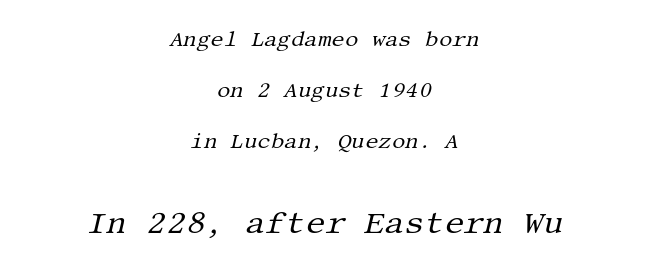
The image shows 31 px regular-weight serif type, italic (leaning right); set centered, loose line spacing (2.43x), normal letter spacing, not underlined; the second (bottom) block is 1.48x larger; medium stroke contrast and a large x-height.
